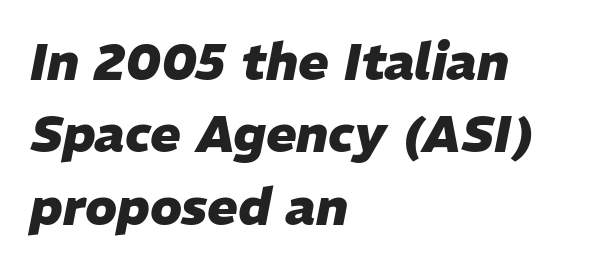
The image shows 51 px heavy type, italic (leaning right); set left-aligned, normal line spacing (1.42x), normal letter spacing, not underlined; low stroke contrast and a medium x-height.
